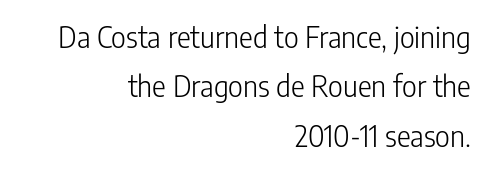
The image shows 29 px light, condensed sans-serif type, upright; set right-aligned, normal line spacing (1.7x), normal letter spacing, not underlined; low stroke contrast and a medium x-height.
